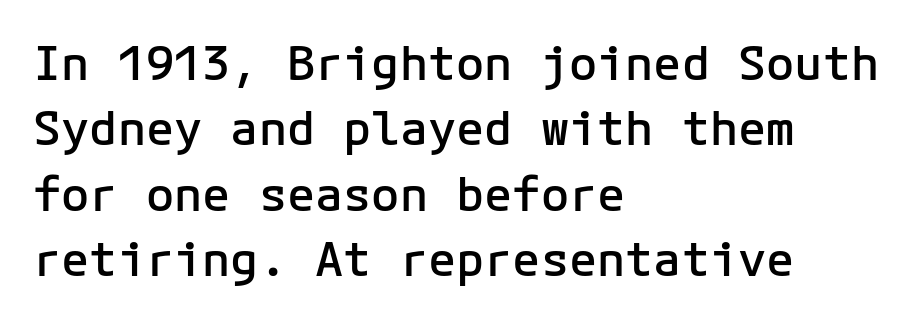
{"serif": "no", "italic": "no", "bold": "semi", "weight": "semibold", "width": "normal", "stroke_contrast": "low", "x_height": "medium", "underline": "no", "align": "left", "line_spacing": "normal", "line_spacing_ratio": 1.39, "letter_spacing": "normal", "letter_spacing_em": 0.0, "glyph_px": 47}
